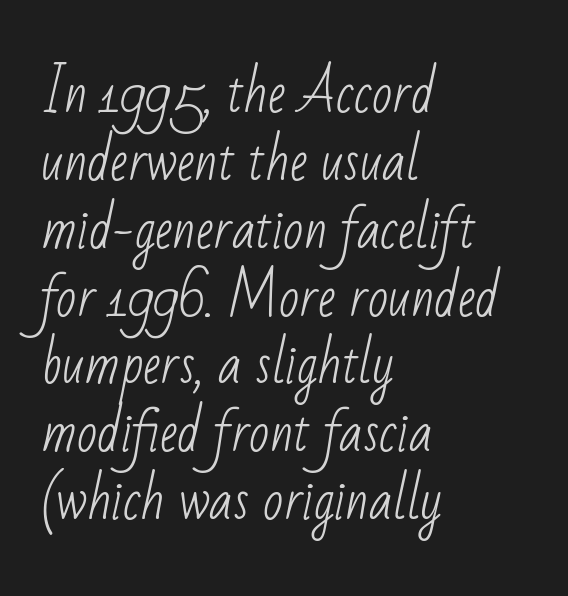
{"serif": "no", "bold": "no", "weight": "light", "width": "condensed", "stroke_contrast": "low", "x_height": "small", "monospaced": "no", "underline": "no", "align": "left", "line_spacing": "normal", "line_spacing_ratio": 1.28, "letter_spacing": "normal", "letter_spacing_em": 0.0, "glyph_px": 53}
